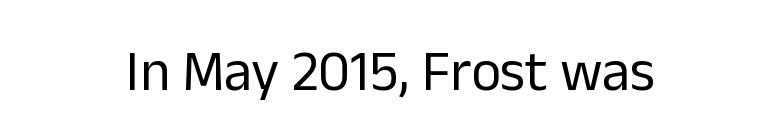
The cut favours lightness, reaching ordinary text weight at its darkest. The letters stand straight up with perfectly vertical stems. Nobody drew a line under any word here. Is the block centered? Yes — each line is placed symmetrically about the middle.
